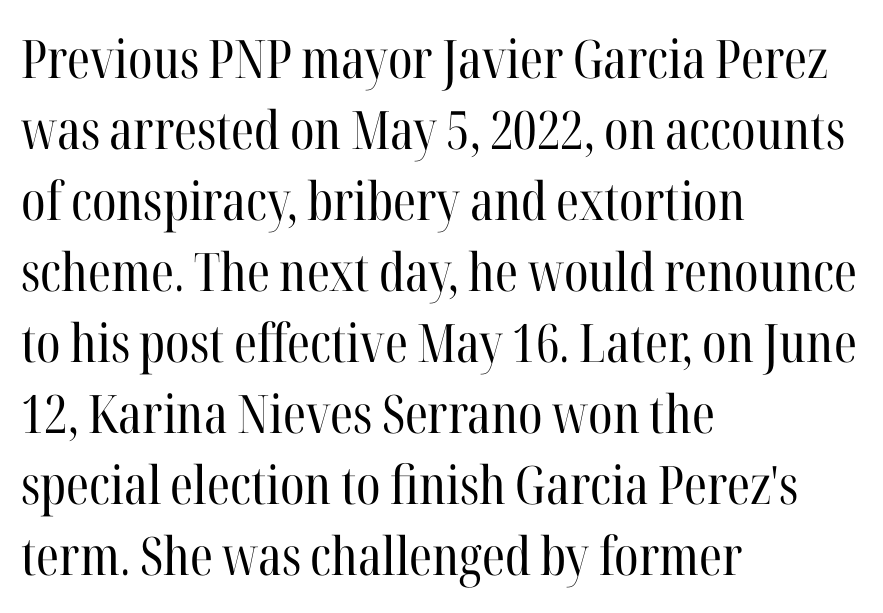
The image shows 53 px regular-weight, condensed serif type, upright; set left-aligned, normal line spacing (1.34x), normal letter spacing, not underlined; high stroke contrast and a medium x-height.
